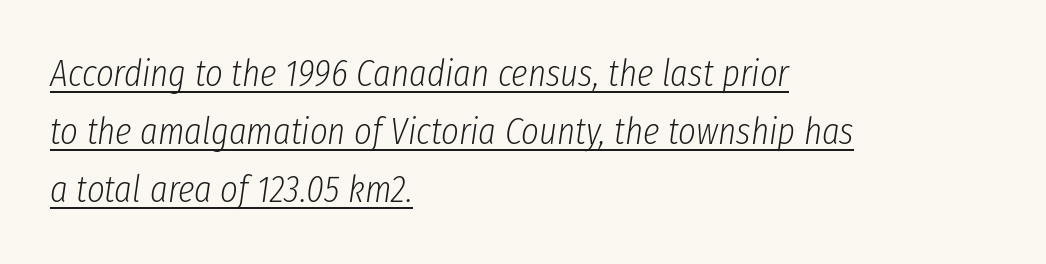
Q: Is the text bold? A: No.
Q: Is the text italic (slanted)? A: Yes, it leans right by about 8 degrees.
Q: Is the text underlined? A: Yes.
Q: How is the paragraph aligned? A: Left-aligned.
Q: Is the spacing between letters normal or unusually wide? A: Normal.
Q: Is the spacing between lines tight, normal or loose? A: Normal.
Q: Width (condensed, normal, or wide)? A: Condensed.
Q: Stroke contrast? A: Low.
Q: x-height? A: Medium.
Q: Monospaced? A: No.
